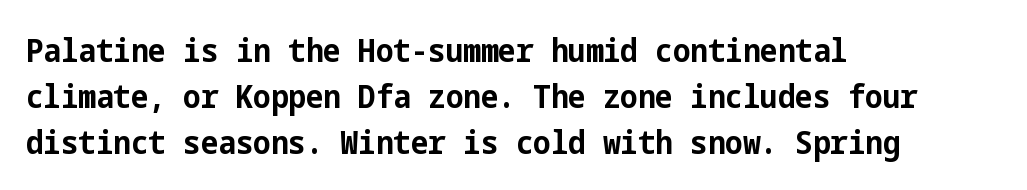
Q: Is the text bold? A: Yes.
Q: Is the text italic (slanted)? A: No, it is upright.
Q: Is the typeface a serif or a sans-serif typeface? A: Sans-serif.
Q: Is the text underlined? A: No.
Q: How is the paragraph aligned? A: Left-aligned.
Q: Is the spacing between letters normal or unusually wide? A: Normal.
Q: Is the spacing between lines tight, normal or loose? A: Normal.
Q: Width (condensed, normal, or wide)? A: Condensed.
Q: Stroke contrast? A: Low.
Q: x-height? A: Medium.
